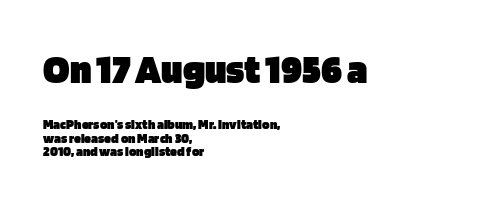
The image shows 41 px heavy sans-serif type, upright; set left-aligned, tight line spacing (0.96x), normal letter spacing, not underlined; the first (top) block is 2.93x larger; low stroke contrast and a large x-height.
